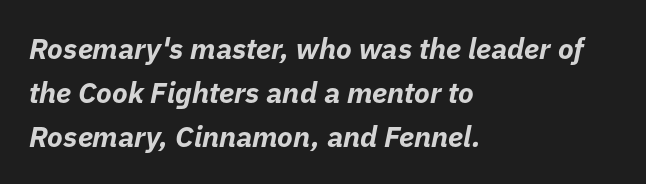
Q: Is the text bold? A: Yes.
Q: Is the text italic (slanted)? A: Yes, it leans right by about 11 degrees.
Q: Is the text underlined? A: No.
Q: How is the paragraph aligned? A: Left-aligned.
Q: Is the spacing between letters normal or unusually wide? A: Normal.
Q: Is the spacing between lines tight, normal or loose? A: Normal.
Q: Width (condensed, normal, or wide)? A: Normal.
Q: Stroke contrast? A: Low.
Q: x-height? A: Medium.
Q: Monospaced? A: No.
